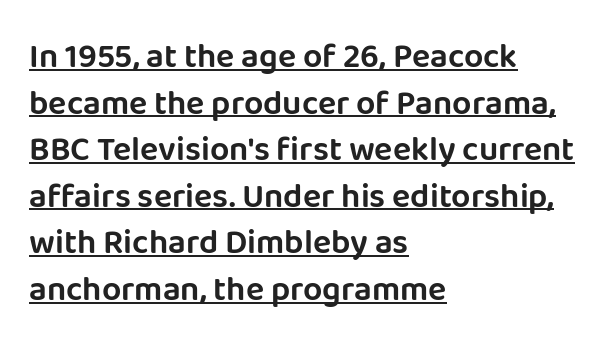
The image shows 34 px sans-serif type, upright; set left-aligned, normal line spacing (1.37x), normal letter spacing, underlined; low stroke contrast and a large x-height.
